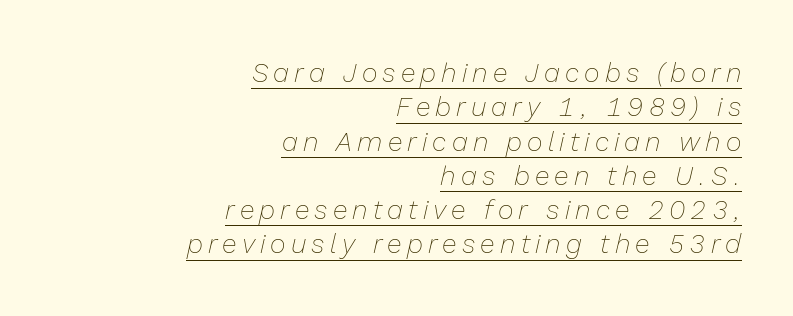
{"italic": "yes", "lean": "right", "slant_degrees": 13, "bold": "no", "underline": "yes", "align": "right", "line_spacing": "normal", "line_spacing_ratio": 1.27, "glyph_px": 27}
